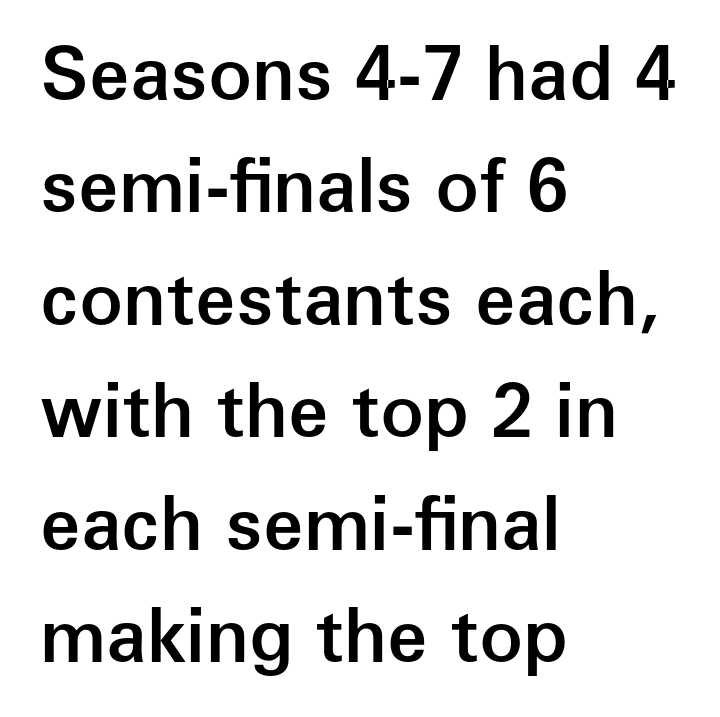
The rendering uses a moderate line-height, typical for paragraphs. In terms of weight, the rendering is demibold, just under bold. Unlike a traditional serif, this face leaves its strokes unadorned. What stands out about the letter spacing? Nothing — it is the standard amount. Think of a printed novel: that variable character pitch is what you see here. Type without underlining.
